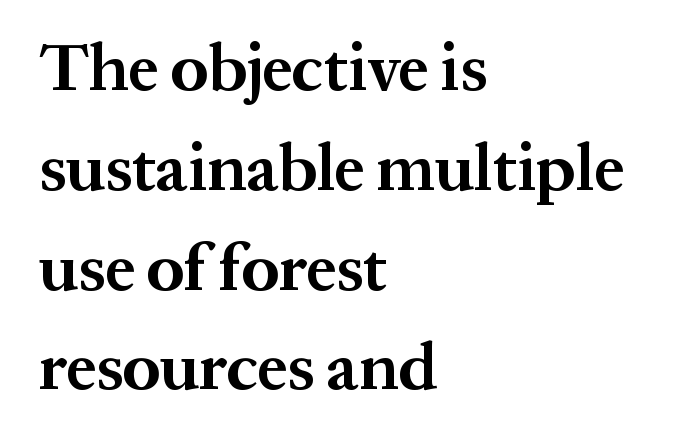
The image shows 67 px bold serif type, upright; set left-aligned, normal line spacing (1.49x), normal letter spacing, not underlined; medium stroke contrast and a medium x-height.
